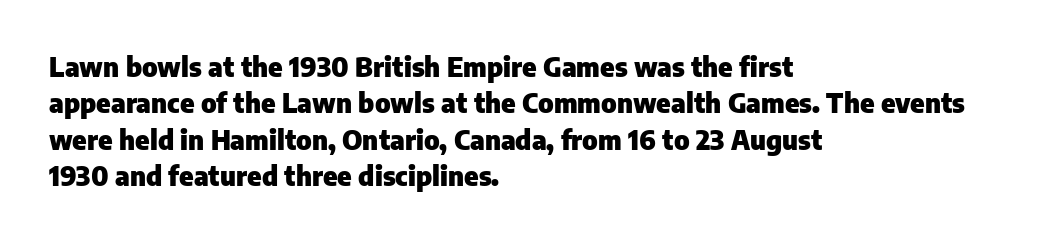
{"italic": "no", "bold": "yes", "underline": "no", "align": "left", "line_spacing": "normal", "line_spacing_ratio": 1.35, "letter_spacing": "normal", "letter_spacing_em": 0.0, "glyph_px": 27}
